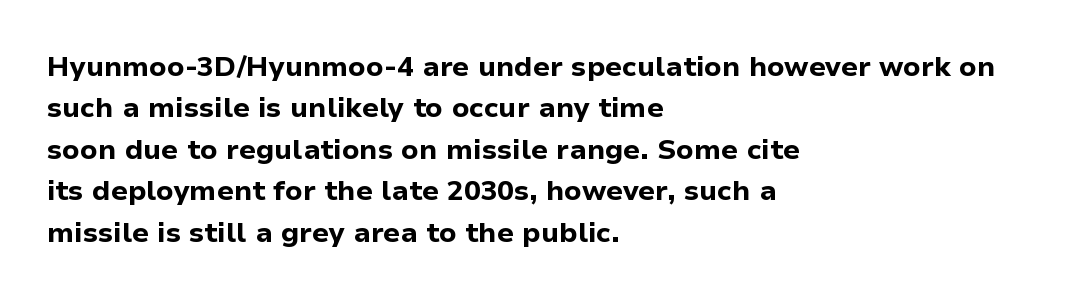
{"serif": "no", "italic": "no", "bold": "yes", "weight": "bold", "width": "normal", "stroke_contrast": "low", "x_height": "medium", "monospaced": "no", "underline": "no", "align": "left", "line_spacing": "normal", "line_spacing_ratio": 1.48, "letter_spacing": "normal", "letter_spacing_em": 0.0, "glyph_px": 28}
